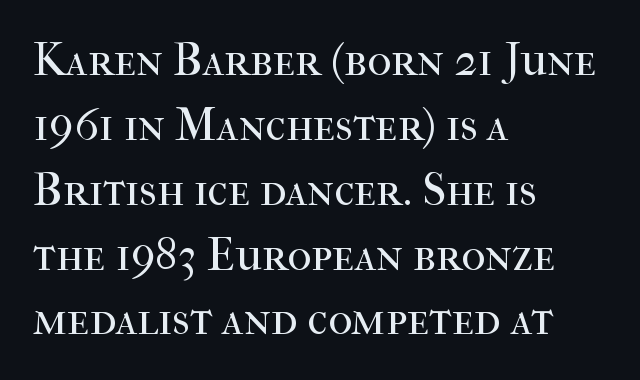
{"serif": "yes", "italic": "no", "bold": "no", "weight": "regular", "width": "normal", "stroke_contrast": "high", "x_height": "medium", "monospaced": "no", "underline": "no", "align": "left", "line_spacing": "normal", "line_spacing_ratio": 1.41, "letter_spacing": "normal", "letter_spacing_em": 0.0, "glyph_px": 46}
